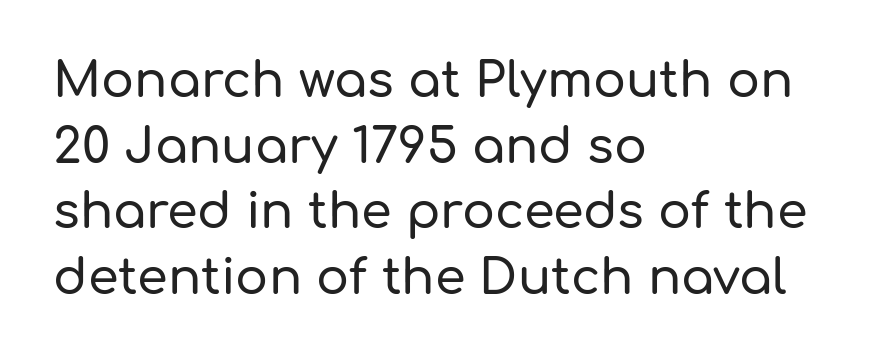
{"serif": "no", "italic": "no", "width": "normal", "stroke_contrast": "low", "x_height": "medium", "monospaced": "no", "underline": "no", "align": "left", "line_spacing": "normal", "line_spacing_ratio": 1.34, "letter_spacing": "normal", "letter_spacing_em": 0.0, "glyph_px": 49}
